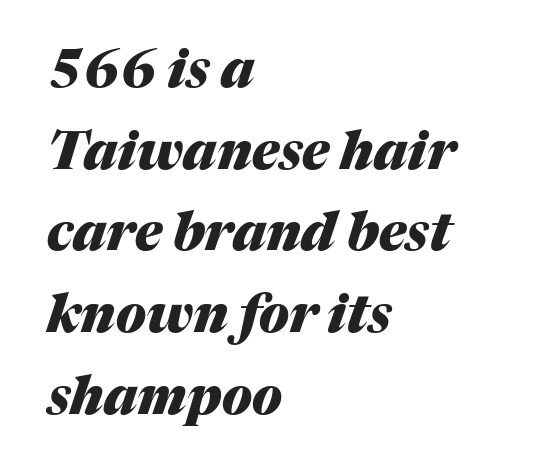
{"italic": "yes", "lean": "right", "slant_degrees": 17, "bold": "yes", "weight": "heavy", "width": "normal", "stroke_contrast": "medium", "x_height": "medium", "monospaced": "no", "underline": "no", "align": "left", "line_spacing": "normal", "line_spacing_ratio": 1.57, "letter_spacing": "normal", "letter_spacing_em": 0.0, "glyph_px": 52}
